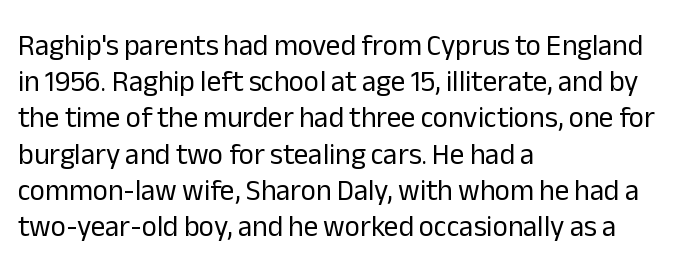
The image shows 29 px regular-weight sans-serif type, upright; set left-aligned, normal line spacing (1.25x), normal letter spacing, not underlined; low stroke contrast and a medium x-height.
